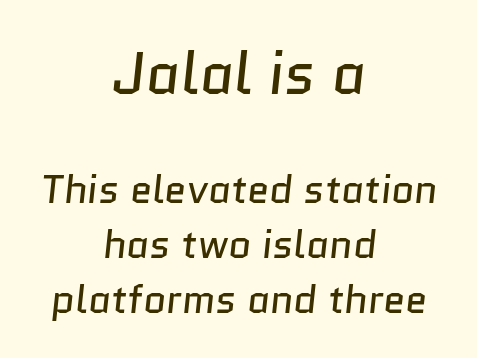
Q: Is the text bold? A: No.
Q: Is the typeface a serif or a sans-serif typeface? A: Sans-serif.
Q: Is the text underlined? A: No.
Q: How is the paragraph aligned? A: Centered.
Q: Is the spacing between letters normal or unusually wide? A: Normal.
Q: Is the spacing between lines tight, normal or loose? A: Normal.
Q: Which block of text is set in a larger size, the first (top) or the second (bottom)? A: The first (top) one.
Q: Width (condensed, normal, or wide)? A: Normal.
Q: Stroke contrast? A: Low.
Q: x-height? A: Medium.
Q: Monospaced? A: No.
